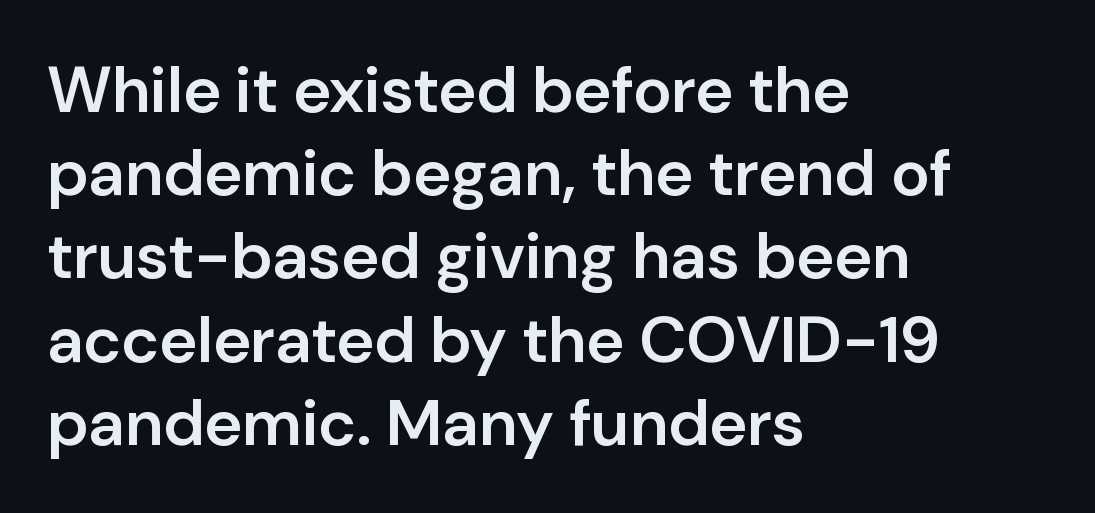
The image shows 65 px semibold sans-serif type, upright; set left-aligned, normal line spacing (1.28x), normal letter spacing, not underlined; low stroke contrast and a medium x-height.
